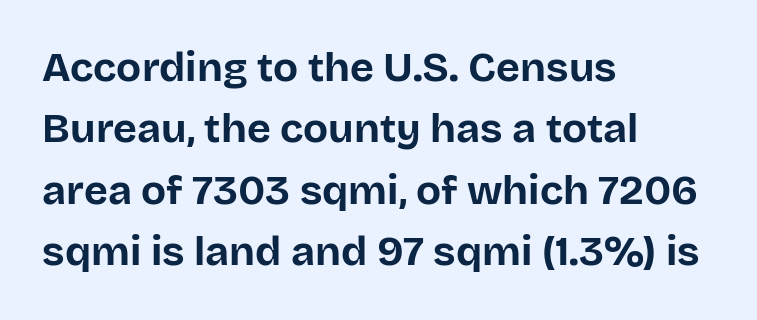
The image shows 41 px bold sans-serif type, upright; set left-aligned, normal line spacing (1.5x), normal letter spacing, not underlined; low stroke contrast and a large x-height.
